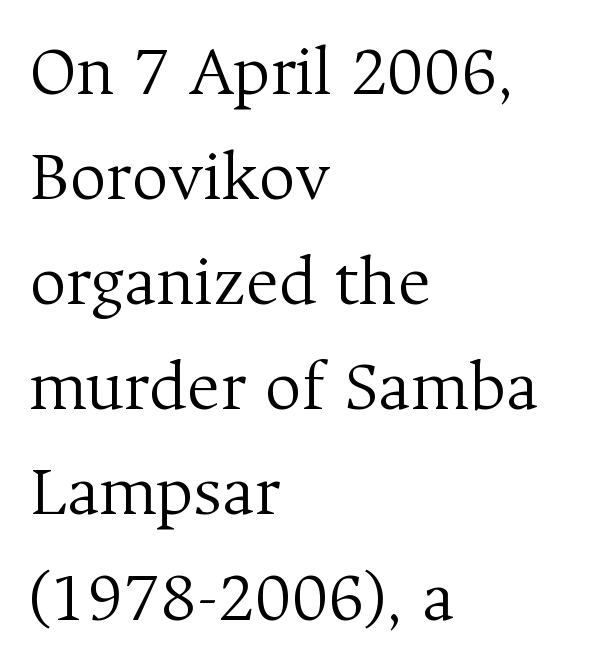
Q: Is the text bold? A: No.
Q: Is the text italic (slanted)? A: No, it is upright.
Q: Is the typeface a serif or a sans-serif typeface? A: Serif.
Q: Is the text underlined? A: No.
Q: How is the paragraph aligned? A: Left-aligned.
Q: Is the spacing between letters normal or unusually wide? A: Normal.
Q: Is the spacing between lines tight, normal or loose? A: Normal.
Q: Width (condensed, normal, or wide)? A: Normal.
Q: Stroke contrast? A: Medium.
Q: x-height? A: Medium.
Q: Monospaced? A: No.
